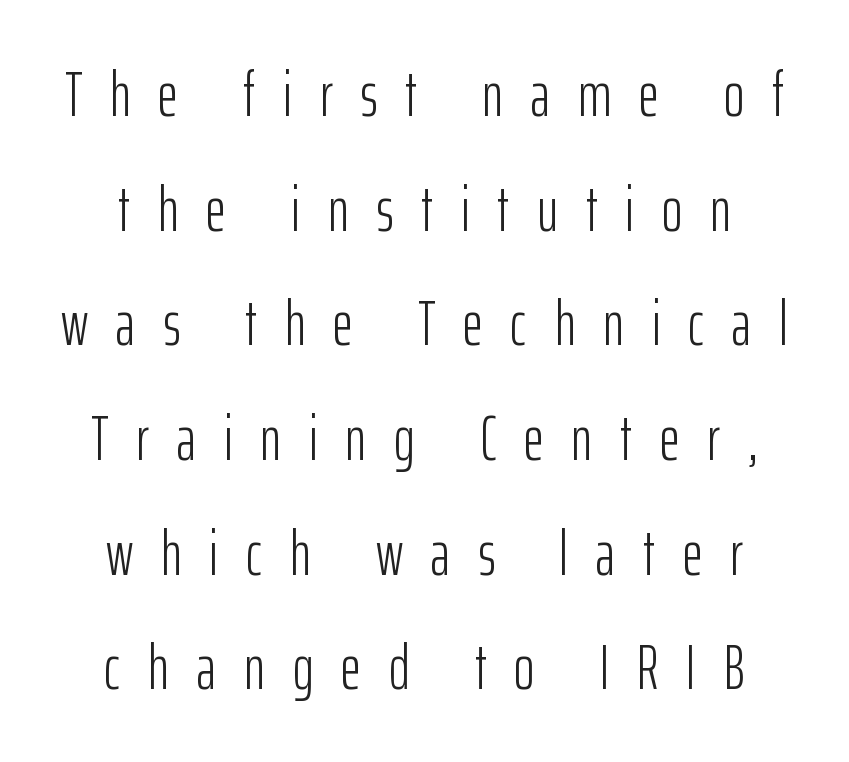
The image shows 63 px light, condensed sans-serif type, upright; set centered, line spacing 1.82x, unusually wide letter spacing (+0.44 em), not underlined; low stroke contrast and a medium x-height.
